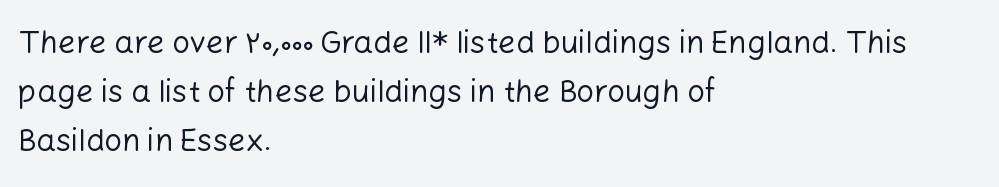
Q: Is the text bold? A: No.
Q: Is the text italic (slanted)? A: No, it is upright.
Q: Is the typeface a serif or a sans-serif typeface? A: Sans-serif.
Q: Is the text underlined? A: No.
Q: How is the paragraph aligned? A: Left-aligned.
Q: Is the spacing between letters normal or unusually wide? A: Normal.
Q: Is the spacing between lines tight, normal or loose? A: Normal.
Q: Width (condensed, normal, or wide)? A: Normal.
Q: Stroke contrast? A: Low.
Q: x-height? A: Medium.
Q: Monospaced? A: No.
